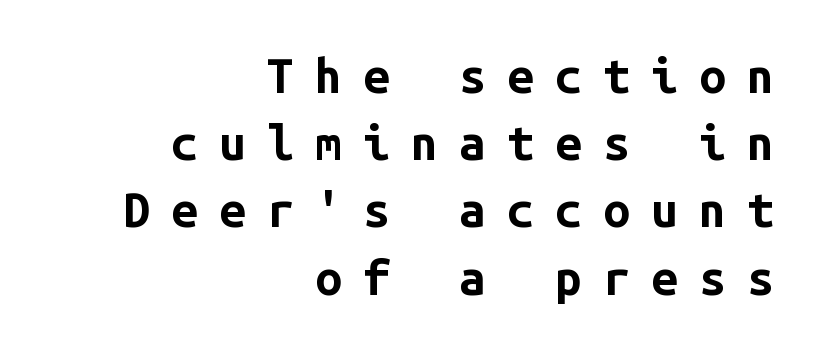
{"serif": "no", "italic": "no", "bold": "yes", "weight": "bold", "width": "normal", "stroke_contrast": "low", "x_height": "medium", "monospaced": "yes", "underline": "no", "align": "right", "line_spacing": "normal", "line_spacing_ratio": 1.4, "letter_spacing": "wide", "letter_spacing_em": 0.44, "glyph_px": 48}
